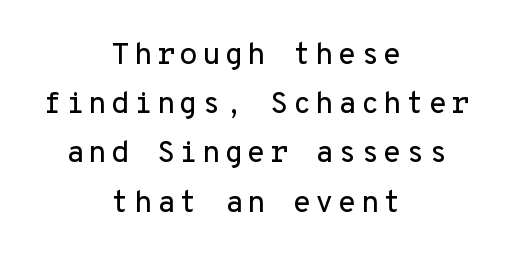
Q: Is the text italic (slanted)? A: No, it is upright.
Q: Is the typeface a serif or a sans-serif typeface? A: Sans-serif.
Q: Is the text underlined? A: No.
Q: How is the paragraph aligned? A: Centered.
Q: Is the spacing between lines tight, normal or loose? A: Normal.
Q: Width (condensed, normal, or wide)? A: Normal.
Q: Stroke contrast? A: Low.
Q: x-height? A: Medium.
Q: Monospaced? A: Yes.
